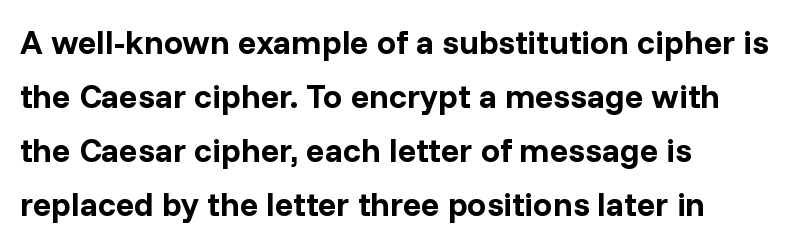
{"serif": "no", "italic": "no", "bold": "yes", "weight": "bold", "width": "normal", "stroke_contrast": "low", "x_height": "medium", "monospaced": "no", "underline": "no", "align": "left", "line_spacing": "normal", "line_spacing_ratio": 1.59, "letter_spacing": "normal", "letter_spacing_em": 0.0, "glyph_px": 34}
